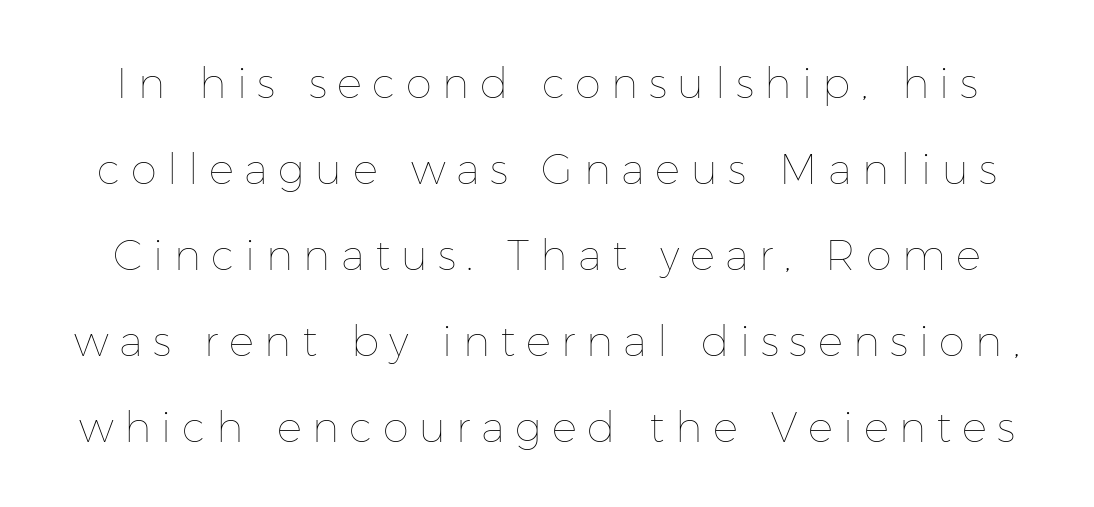
{"italic": "no", "bold": "no", "weight": "thin", "width": "normal", "stroke_contrast": "low", "x_height": "medium", "monospaced": "no", "underline": "no", "line_spacing": "loose", "line_spacing_ratio": 2.05, "letter_spacing": "wide", "letter_spacing_em": 0.25, "glyph_px": 42}
